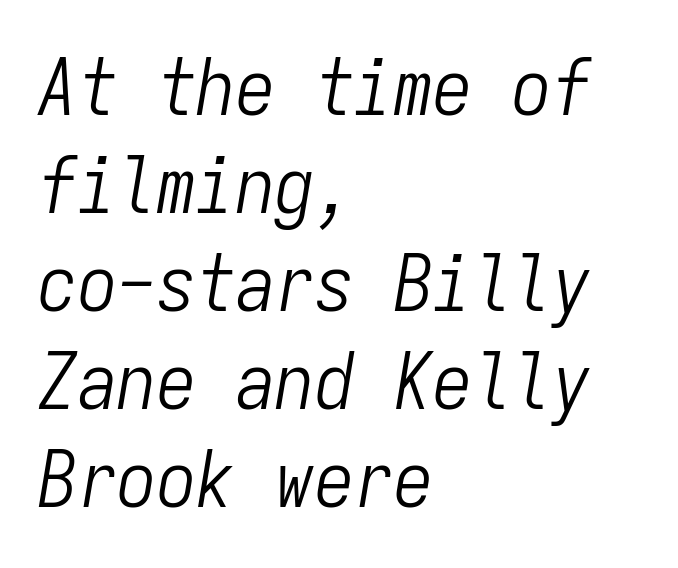
{"italic": "yes", "lean": "right", "slant_degrees": 9, "bold": "no", "weight": "light", "width": "condensed", "stroke_contrast": "low", "x_height": "medium", "monospaced": "yes", "underline": "no", "align": "left", "line_spacing_ratio": 1.24, "letter_spacing": "normal", "letter_spacing_em": 0.0, "glyph_px": 79}
